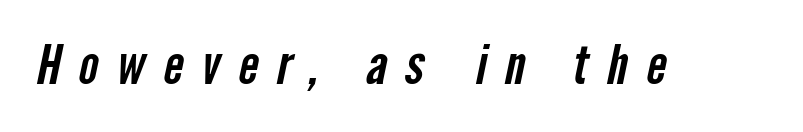
{"serif": "no", "width": "condensed", "stroke_contrast": "low", "x_height": "medium", "monospaced": "no", "underline": "no", "letter_spacing": "wide", "letter_spacing_em": 0.35, "glyph_px": 53}
